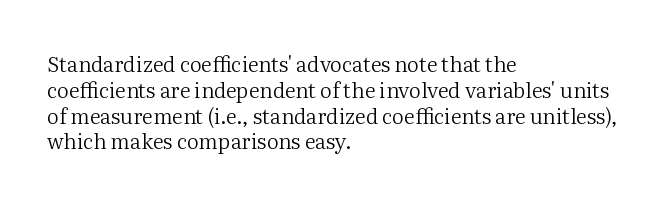
Visually the block forms a straight wall on the left and a jagged coastline on the right. This sample uses plain, unmodified letter spacing. The face looks like a standard text weight, possibly lighter. Check under the words: just untouched page. Does the lettering tilt? It doesn't — this is upright.
